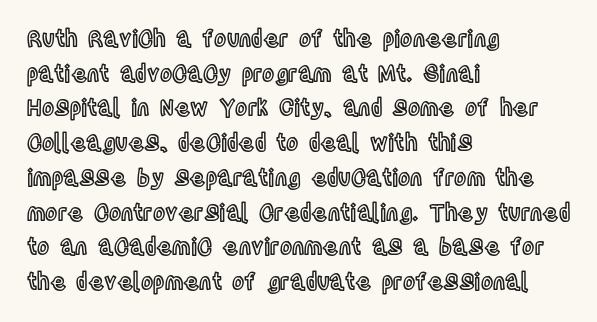
The image shows 23 px text type, upright; set left-aligned, normal line spacing (1.51x), normal letter spacing, not underlined.
